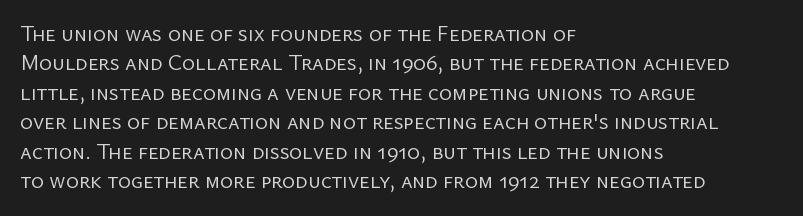
The image shows 22 px text type, upright; set left-aligned, normal line spacing (1.34x), normal letter spacing, not underlined.
